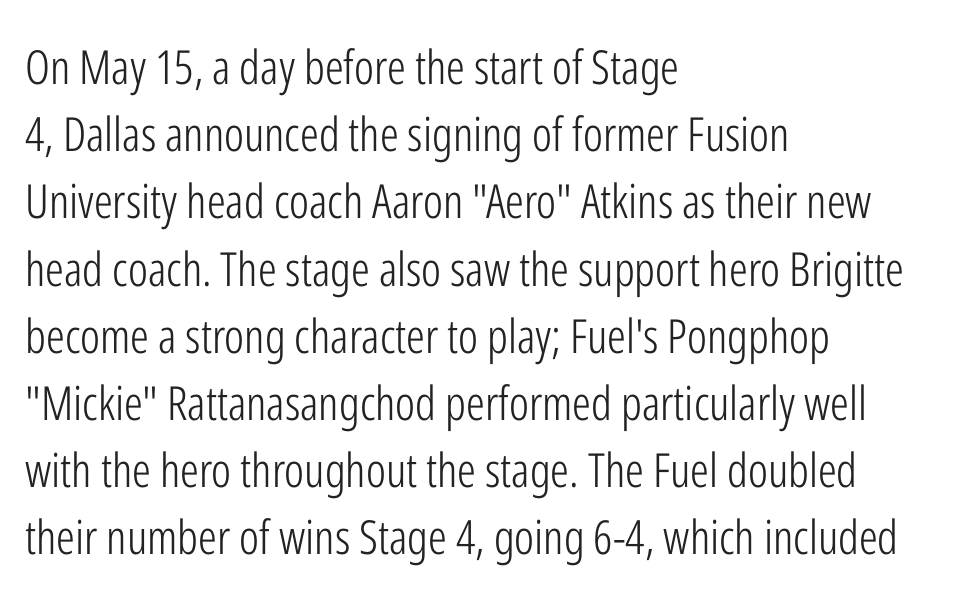
{"serif": "no", "italic": "no", "bold": "no", "weight": "light", "width": "condensed", "stroke_contrast": "low", "x_height": "medium", "monospaced": "no", "underline": "no", "align": "left", "line_spacing": "normal", "line_spacing_ratio": 1.43, "letter_spacing": "normal", "letter_spacing_em": 0.0, "glyph_px": 47}
